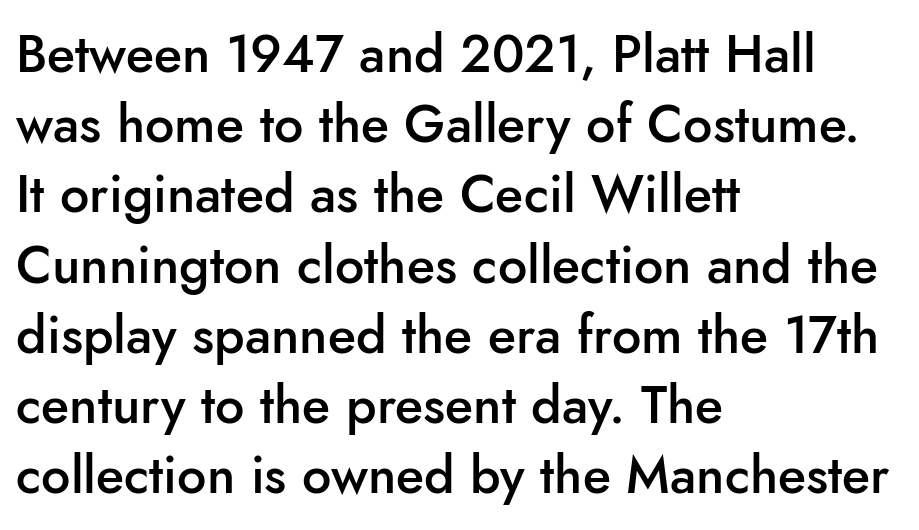
Left-aligned paragraph, ragged on the right. Grotesque or geometric, the face here clearly has no serifs. Spacing verdict: proportional, widths tailored to each character. Posture: vertical. The designer left line spacing at the default.
